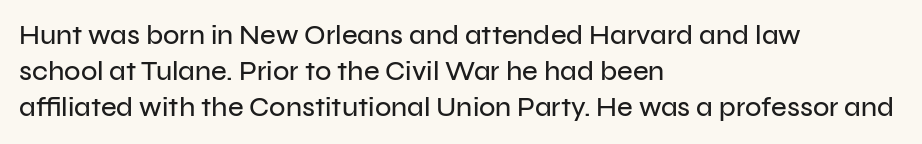
{"italic": "no", "underline": "no", "align": "left", "line_spacing": "normal", "line_spacing_ratio": 1.34, "letter_spacing": "normal", "letter_spacing_em": 0.0, "glyph_px": 27}
